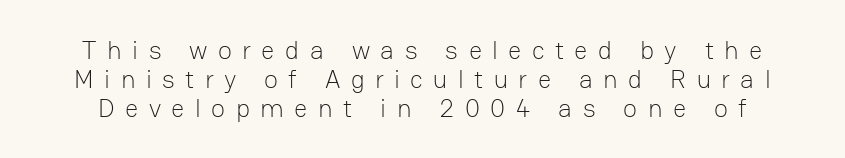
{"italic": "no", "bold": "no", "underline": "no", "line_spacing": "tight", "line_spacing_ratio": 1.11, "letter_spacing": "wide", "letter_spacing_em": 0.4, "glyph_px": 26}
